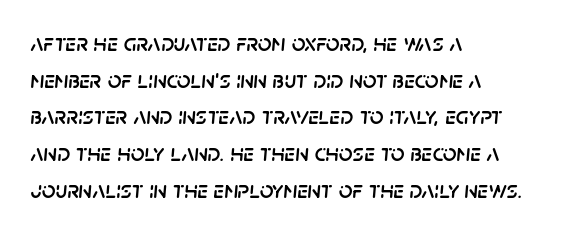
The foot of each line stays bare and open. Does the copy run flush right? No — it runs flush left. No extra tracking has been applied to these lines. Rows of type keep a routine distance in the vertical direction. Posture: slanted.
